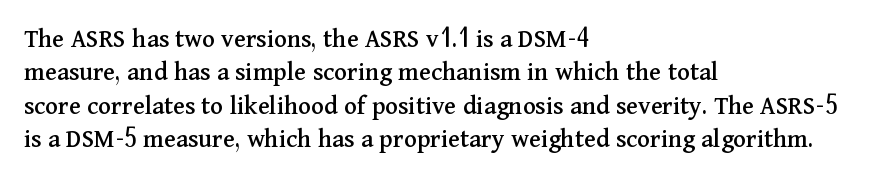
{"italic": "no", "underline": "no", "align": "left", "line_spacing_ratio": 1.24, "letter_spacing": "normal", "letter_spacing_em": 0.0, "glyph_px": 27}
